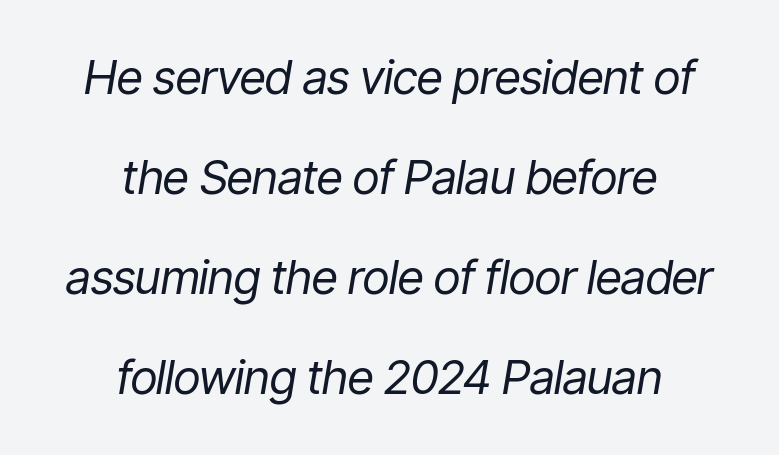
Q: Is the text bold? A: No.
Q: Is the text italic (slanted)? A: Yes, it leans right by about 9 degrees.
Q: Is the text underlined? A: No.
Q: How is the paragraph aligned? A: Centered.
Q: Is the spacing between letters normal or unusually wide? A: Normal.
Q: Is the spacing between lines tight, normal or loose? A: Loose.
Q: Width (condensed, normal, or wide)? A: Condensed.
Q: Stroke contrast? A: Low.
Q: x-height? A: Medium.
Q: Monospaced? A: No.
